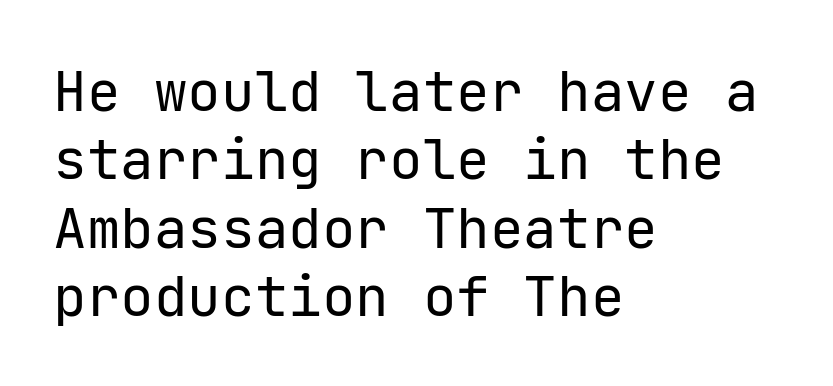
{"serif": "no", "italic": "no", "bold": "no", "weight": "regular", "width": "normal", "stroke_contrast": "low", "x_height": "medium", "underline": "no", "align": "left", "line_spacing_ratio": 1.22, "letter_spacing": "normal", "letter_spacing_em": 0.0, "glyph_px": 56}
